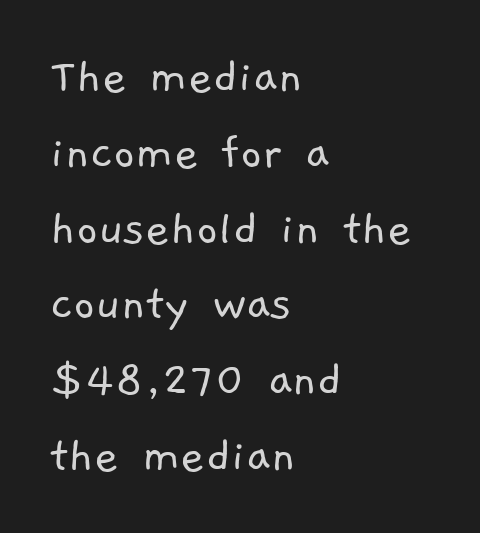
{"serif": "no", "bold": "no", "weight": "light", "width": "normal", "stroke_contrast": "low", "x_height": "medium", "monospaced": "no", "underline": "no", "align": "left", "line_spacing": "normal", "line_spacing_ratio": 1.43, "letter_spacing": "normal", "letter_spacing_em": 0.0, "glyph_px": 53}
